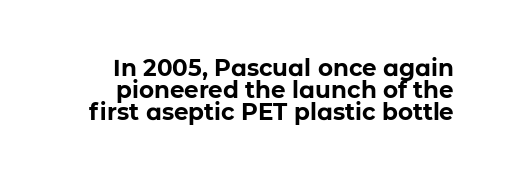
The image shows 23 px bold type, upright; set right-aligned, tight line spacing (0.95x), normal letter spacing, not underlined.
